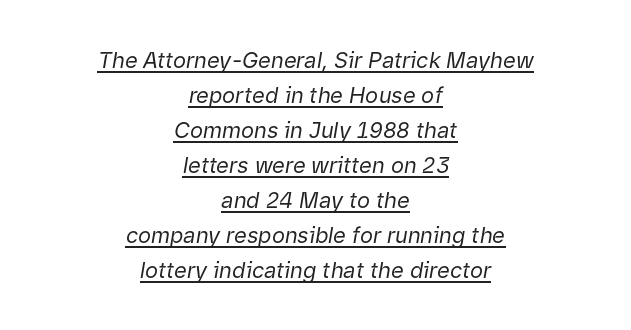
Compared with typical body copy, the letter spacing here is the same. The block of text has a typical density, with ordinary space between rows. You can tell it's italic because the verticals aren't actually vertical. This sample is center-justified, so both line endings float freely. Counters stay open thanks to moderate or lighter strokes.
